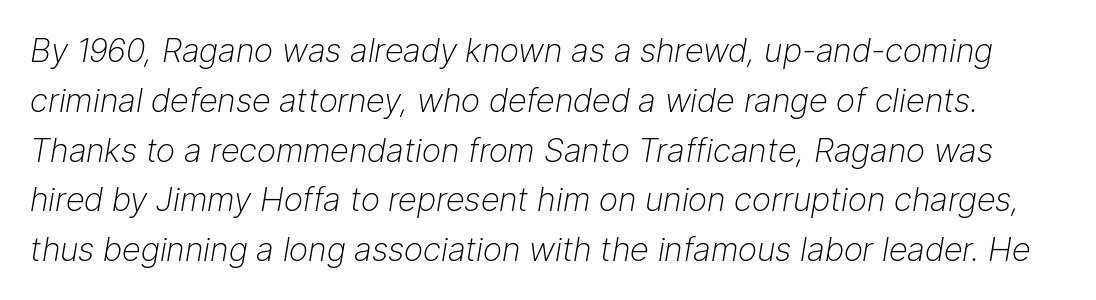
You could call the tracking neutral — neither tight nor loose. This is not heavy type; no bold has been used. Posture: slanted. Leading: standard. Do the characters align in a grid? No, the font is proportional.
